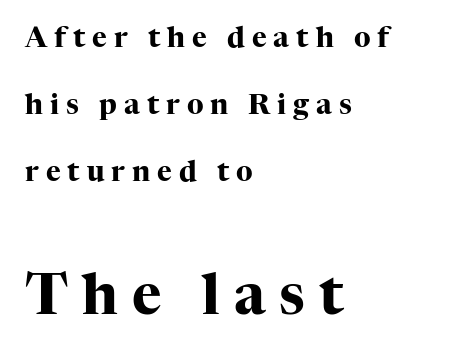
The image shows 56 px heavy serif type, upright; set left-aligned, loose line spacing (2.39x), unusually wide letter spacing (+0.25 em), not underlined; the second (bottom) block is 2.0x larger; high stroke contrast and a medium x-height.
